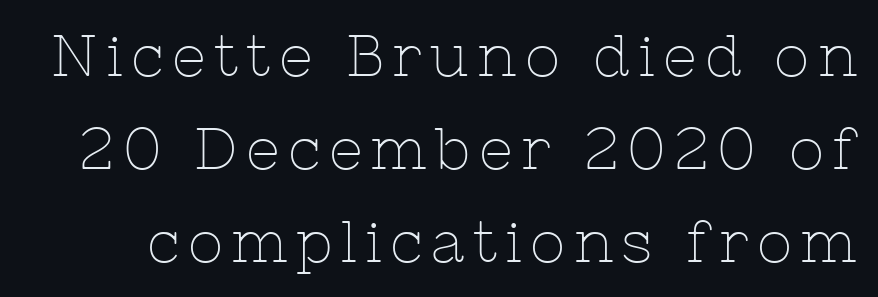
The image shows 59 px thin serif type, upright; set normal line spacing (1.58x), not underlined; low stroke contrast and a medium x-height.
